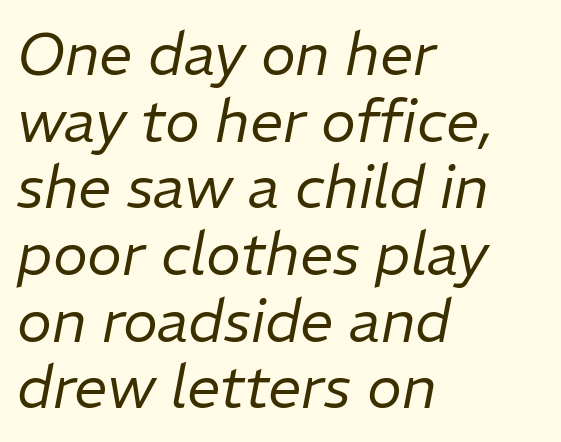
A typesetter would call this proportional, since set widths differ per character. No extra tracking has been applied to these lines. Nothing heavy about these letters — not bold at all. Students, observe: this is what under-led, compact text looks like. Is the type slanted? Yes — the strokes lean at a clear angle.
